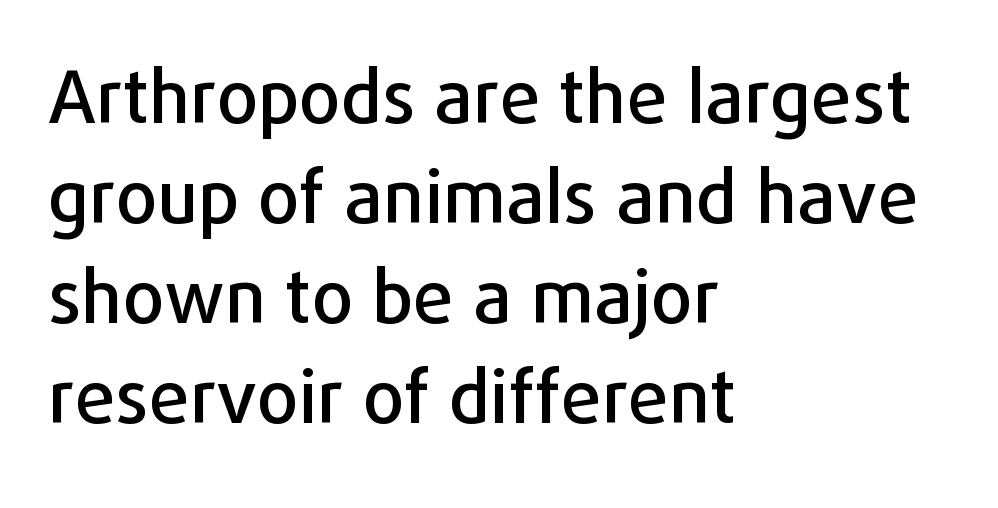
Reading down the block, your eye returns to a fixed left position each line. Is the letter spacing exaggerated? No — it looks like the ordinary default. Do the characters align in a grid? No, the font is proportional. The lettering holds an erect, upright posture throughout. Type style note: lacks serifs. Nobody drew a line under any word here.
